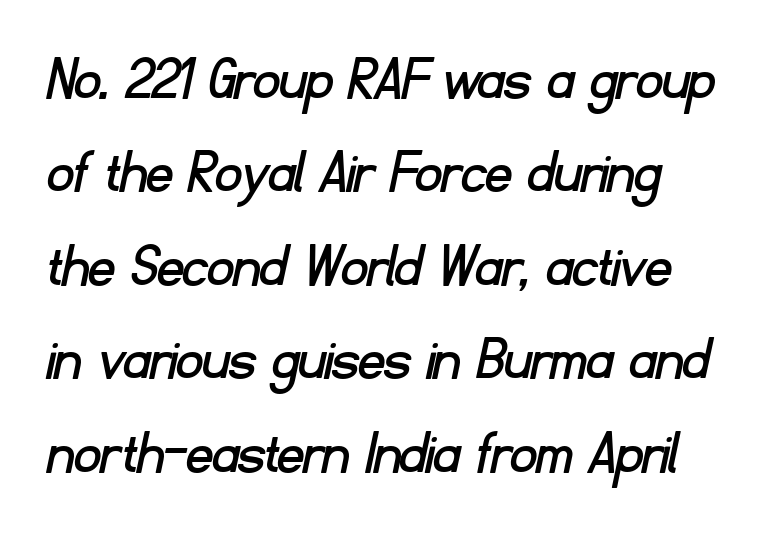
{"serif": "no", "width": "normal", "stroke_contrast": "low", "x_height": "small", "monospaced": "no", "underline": "no", "line_spacing": "normal", "line_spacing_ratio": 1.46, "letter_spacing": "normal", "letter_spacing_em": 0.0, "glyph_px": 64}
